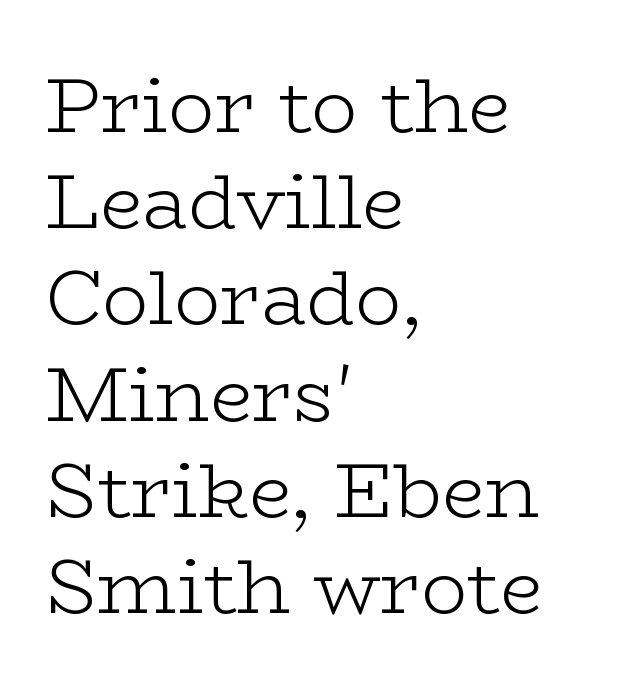
The image shows 77 px light, wide serif type, upright; set left-aligned, normal line spacing (1.25x), normal letter spacing, not underlined; low stroke contrast and a medium x-height.
